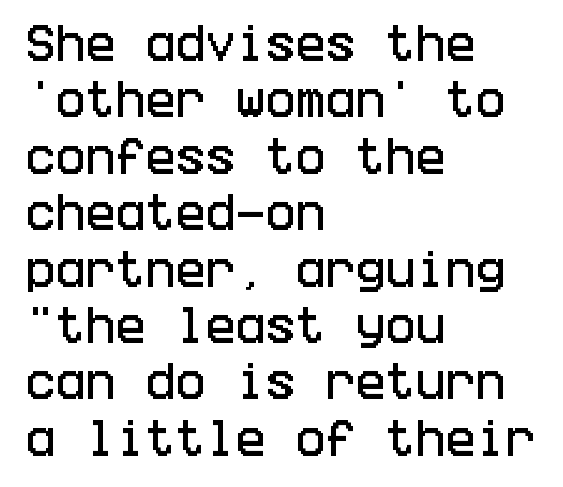
{"serif": "no", "italic": "no", "width": "condensed", "stroke_contrast": "low", "x_height": "large", "underline": "no", "align": "left", "line_spacing": "normal", "line_spacing_ratio": 1.41, "letter_spacing": "normal", "letter_spacing_em": 0.0, "glyph_px": 40}
